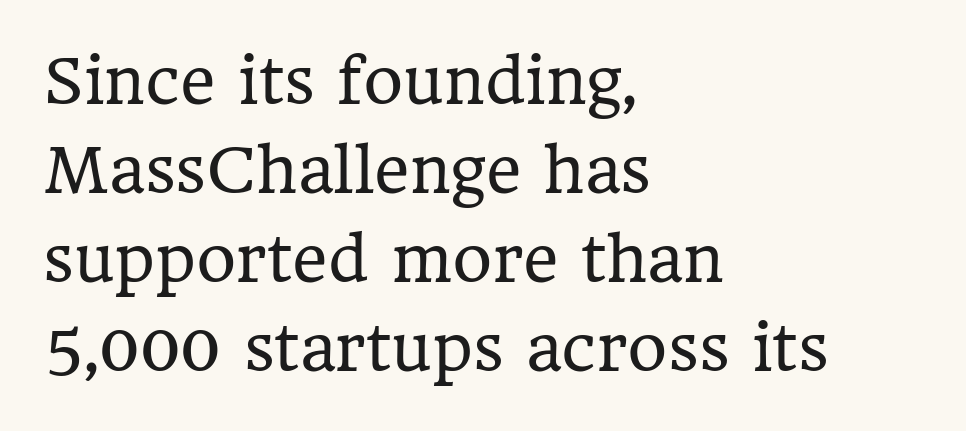
{"serif": "yes", "italic": "no", "bold": "no", "weight": "regular", "width": "normal", "stroke_contrast": "low", "x_height": "medium", "monospaced": "no", "underline": "no", "align": "left", "line_spacing": "normal", "line_spacing_ratio": 1.46, "letter_spacing": "normal", "letter_spacing_em": 0.0, "glyph_px": 61}
